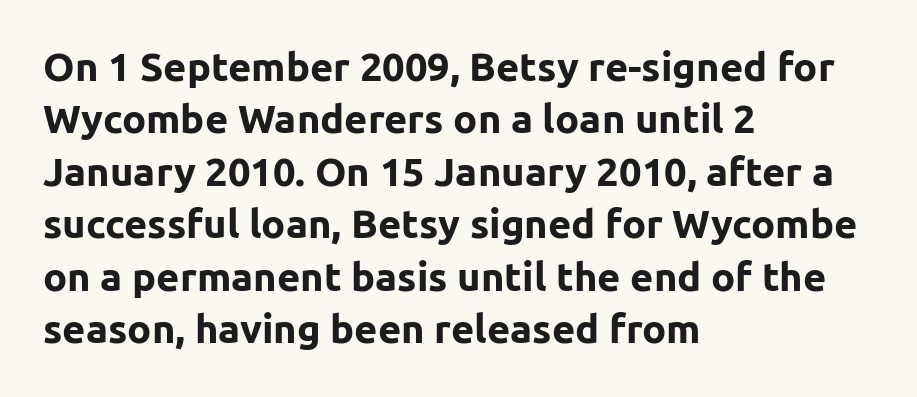
The image shows 40 px bold sans-serif type, upright; set left-aligned, normal line spacing (1.31x), normal letter spacing, not underlined; low stroke contrast and a medium x-height.
